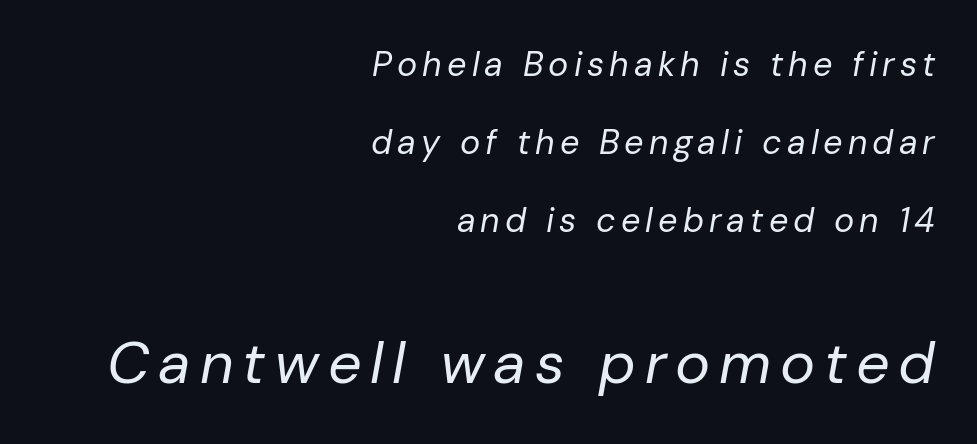
Q: Is the text bold? A: No.
Q: Is the text italic (slanted)? A: Yes, it leans right by about 10 degrees.
Q: Is the text underlined? A: No.
Q: How is the paragraph aligned? A: Right-aligned.
Q: Is the spacing between lines tight, normal or loose? A: Loose.
Q: Which block of text is set in a larger size, the first (top) or the second (bottom)? A: The second (bottom) one.
Q: Width (condensed, normal, or wide)? A: Normal.
Q: Stroke contrast? A: Low.
Q: x-height? A: Medium.
Q: Monospaced? A: No.
